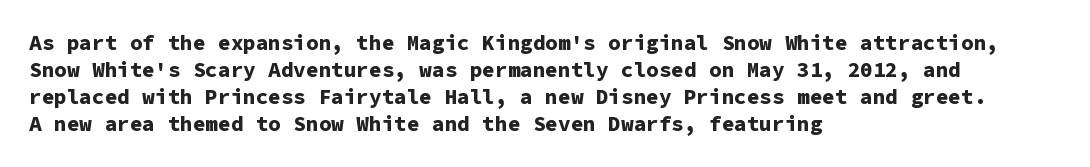
The space directly below the letters is spotless. In terms of leading, this rendering sits right in the middle. Notice how the stems are strictly vertical — no italics here. Honestly, the letter spacing is just normal — you wouldn't notice it. Typesetter's note: full bold, strokes at maximum text heaviness.
